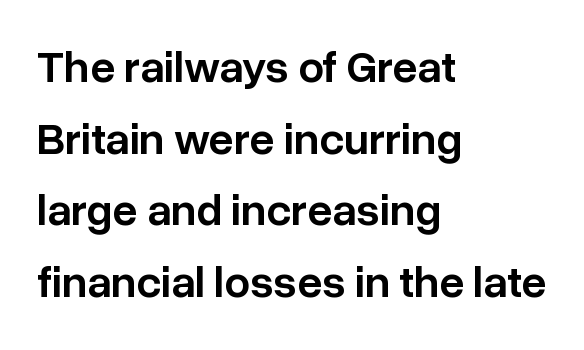
The letters stand upright; this is a roman face. Compared with a centered layout, this one pins lines to the left instead. The face used here is a semibold: visibly heavier than regular, lighter than bold. Examine the stroke ends and you'll find no serifs.
